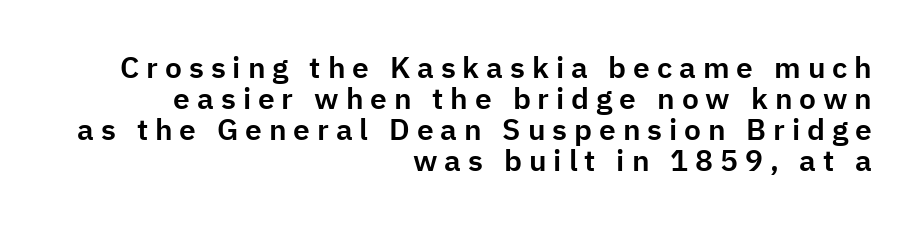
The image shows 30 px sans-serif type, upright; set right-aligned, tight line spacing (1.03x), unusually wide letter spacing (+0.23 em), not underlined; low stroke contrast and a medium x-height.
